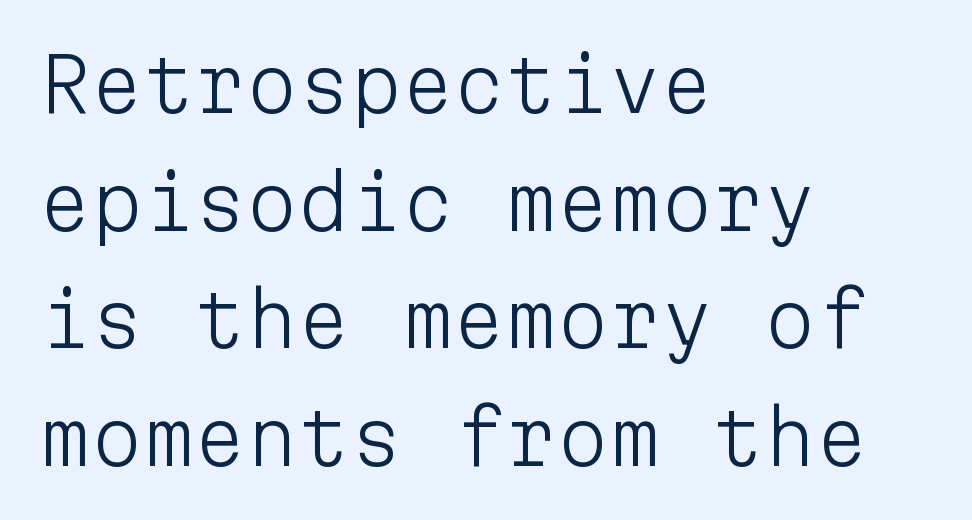
Q: Is the text bold? A: No.
Q: Is the text italic (slanted)? A: No, it is upright.
Q: Is the typeface a serif or a sans-serif typeface? A: Sans-serif.
Q: Is the text underlined? A: No.
Q: How is the paragraph aligned? A: Left-aligned.
Q: Is the spacing between letters normal or unusually wide? A: Normal.
Q: Is the spacing between lines tight, normal or loose? A: Normal.
Q: Width (condensed, normal, or wide)? A: Normal.
Q: Stroke contrast? A: Low.
Q: x-height? A: Medium.
Q: Monospaced? A: Yes.
